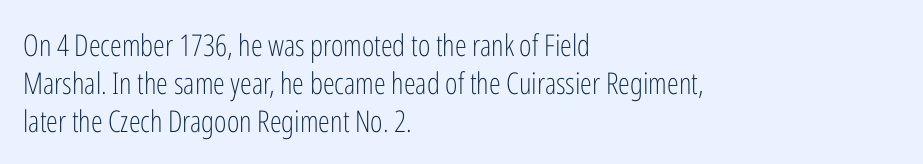
Plain, unruled lines of type. This sample keeps an unexceptional amount of space between lines. These lines are rendered in a variable-pitch font. A roman cut, with each character standing at attention. On a weight scale, this lands at 450 or below.
